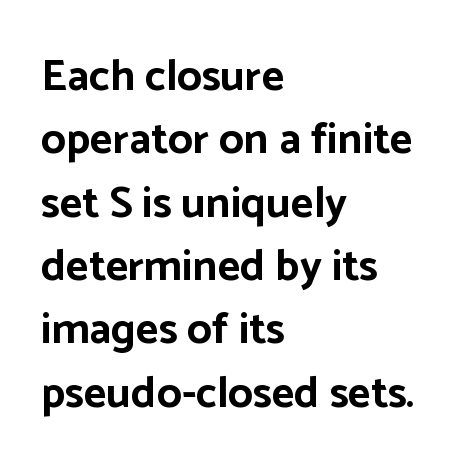
Where is the straight margin? On the left. The lettering holds an erect, upright posture throughout. Note the varied advance widths — an 'i' is clearly narrower than an 'm'. The space beneath each line is pristine and unruled. Check where the strokes stop: nothing finishes them off — pure sans.
